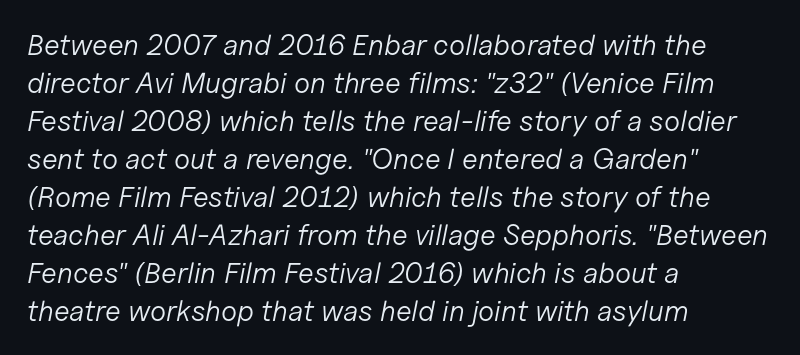
The image shows 29 px light type, italic (leaning right); set left-aligned, normal line spacing (1.31x), normal letter spacing, not underlined; low stroke contrast and a medium x-height.
